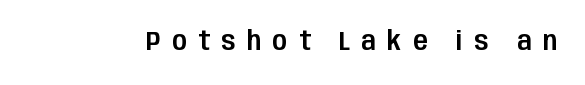
Q: Is the text italic (slanted)? A: No, it is upright.
Q: Is the text underlined? A: No.
Q: Is the spacing between letters normal or unusually wide? A: Unusually wide.
